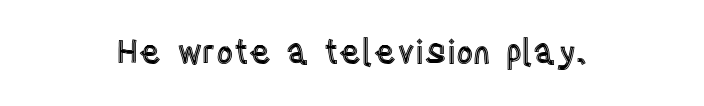
Q: Is the text italic (slanted)? A: No, it is upright.
Q: Is the text underlined? A: No.
Q: How is the paragraph aligned? A: Centered.
Q: Is the spacing between letters normal or unusually wide? A: Normal.
Q: Width (condensed, normal, or wide)? A: Condensed.
Q: x-height? A: Large.
Q: Monospaced? A: No.
